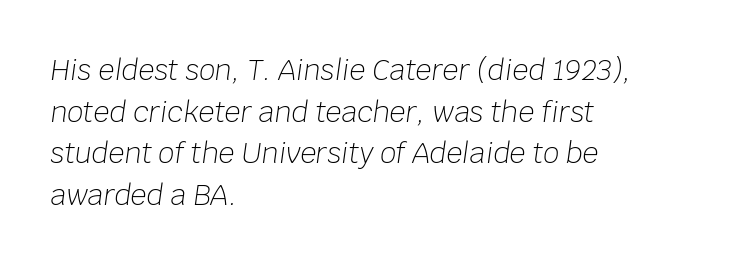
The image shows 28 px light type, italic (leaning right); set left-aligned, normal line spacing (1.49x), normal letter spacing, not underlined; low stroke contrast and a large x-height.
